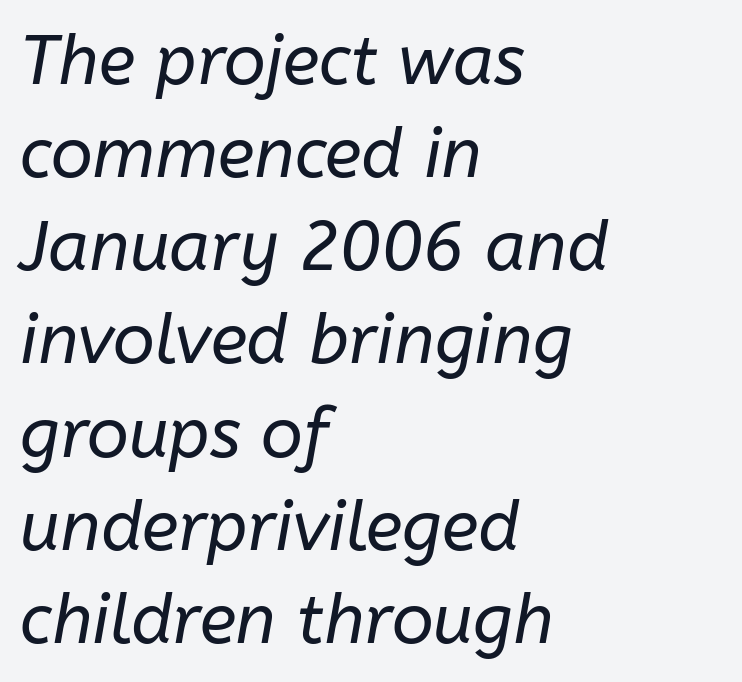
{"italic": "yes", "lean": "right", "slant_degrees": 10, "bold": "no", "weight": "regular", "width": "normal", "stroke_contrast": "low", "x_height": "medium", "monospaced": "no", "underline": "no", "align": "left", "line_spacing": "normal", "line_spacing_ratio": 1.35, "letter_spacing": "normal", "letter_spacing_em": 0.0, "glyph_px": 69}
